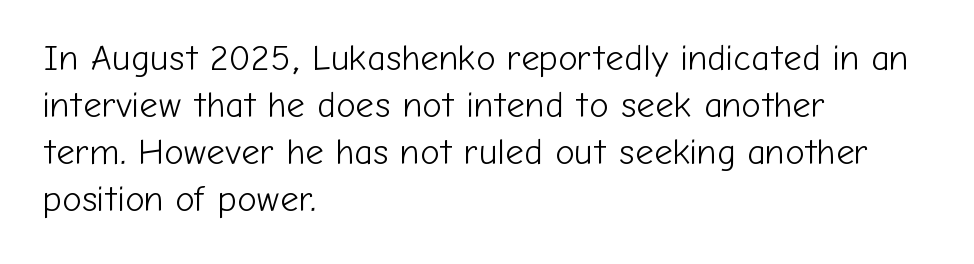
Q: Is the text bold? A: No.
Q: Is the text italic (slanted)? A: No, it is upright.
Q: Is the typeface a serif or a sans-serif typeface? A: Sans-serif.
Q: Is the text underlined? A: No.
Q: How is the paragraph aligned? A: Left-aligned.
Q: Is the spacing between letters normal or unusually wide? A: Normal.
Q: Is the spacing between lines tight, normal or loose? A: Normal.
Q: Width (condensed, normal, or wide)? A: Normal.
Q: Stroke contrast? A: Low.
Q: x-height? A: Medium.
Q: Monospaced? A: No.
